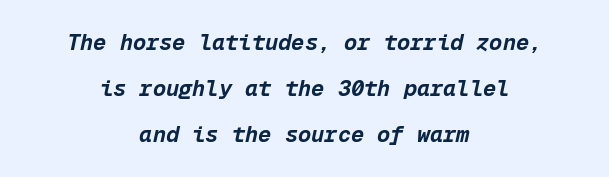
The image shows 22 px bold type, italic (leaning right); set centered, loose line spacing (2.1x), normal letter spacing, not underlined.
